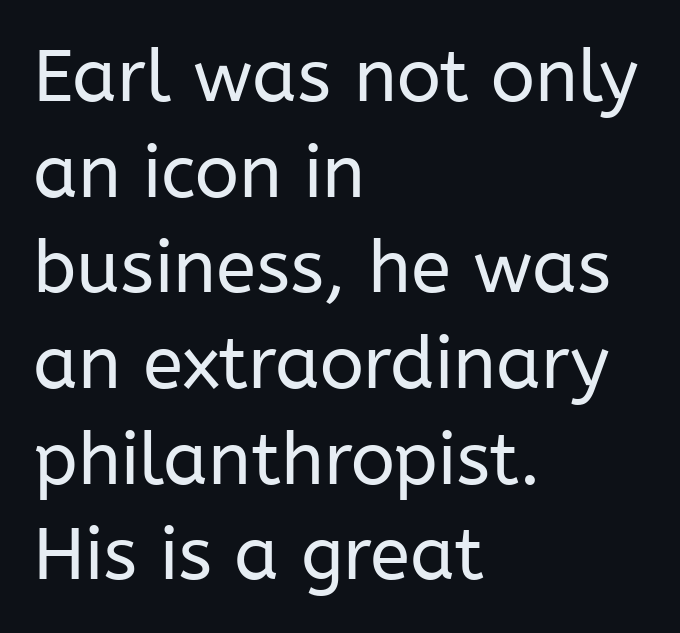
Here the designer chose a conventional face with non-uniform glyph widths. Summary of weight: not heavy and not bold. Rows of type keep a routine distance in the vertical direction. The passage is arranged the way most books set body copy — flush left. Is there any slant? The stems are plumb.
